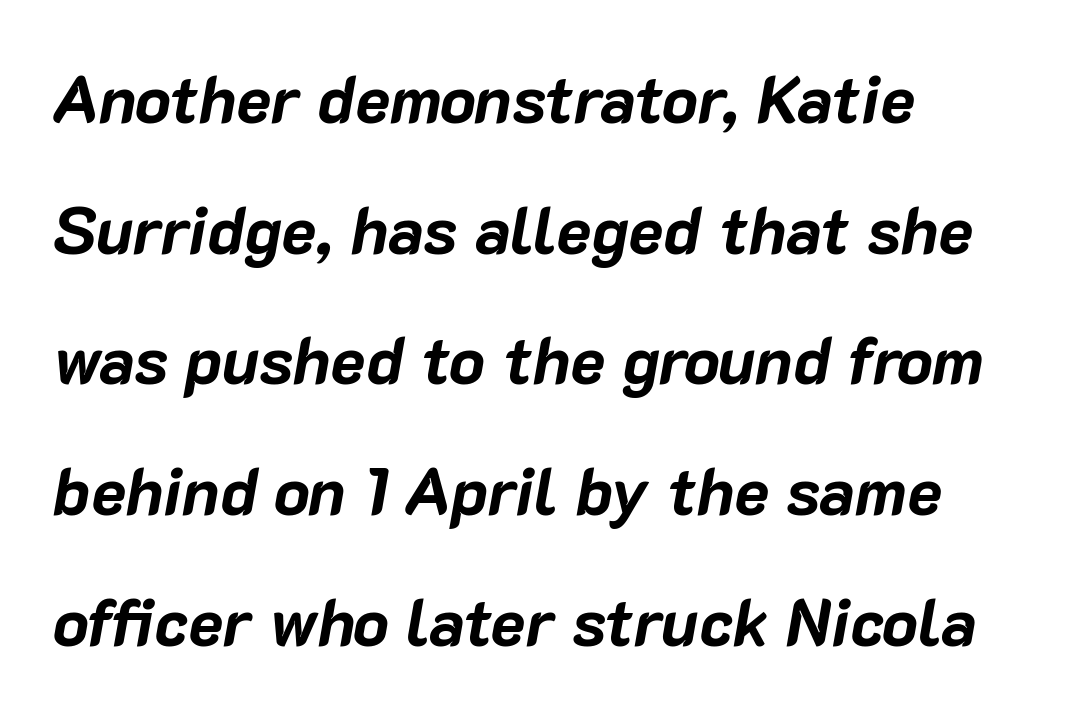
Q: Is the text bold? A: Yes.
Q: Is the text italic (slanted)? A: Yes, it leans right by about 10 degrees.
Q: Is the text underlined? A: No.
Q: How is the paragraph aligned? A: Left-aligned.
Q: Is the spacing between letters normal or unusually wide? A: Normal.
Q: Is the spacing between lines tight, normal or loose? A: Loose.
Q: Width (condensed, normal, or wide)? A: Normal.
Q: Stroke contrast? A: Low.
Q: x-height? A: Medium.
Q: Monospaced? A: No.
